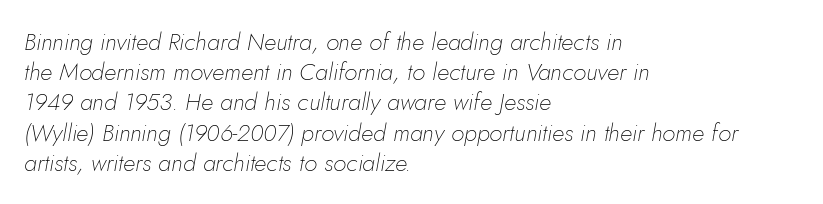
The string is rendered with underlining switched off. A classic flush-left, rag-right setting is used for this passage. Letter spacing: default. Is this a heavy cut? Hardly; it is regular or lighter. The line-height multiplier appears to be the usual default. Would a proofreader flag this as italicized? Yes.
